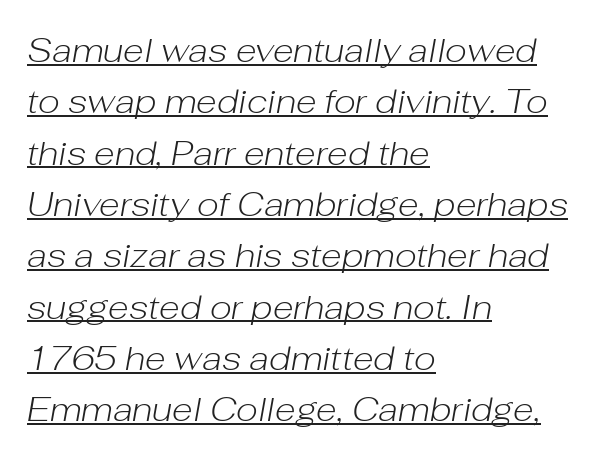
Q: Is the text bold? A: No.
Q: Is the text italic (slanted)? A: Yes, it leans right by about 10 degrees.
Q: Is the text underlined? A: Yes.
Q: How is the paragraph aligned? A: Left-aligned.
Q: Is the spacing between letters normal or unusually wide? A: Normal.
Q: Is the spacing between lines tight, normal or loose? A: Normal.
Q: Width (condensed, normal, or wide)? A: Normal.
Q: Stroke contrast? A: Low.
Q: x-height? A: Medium.
Q: Monospaced? A: No.
